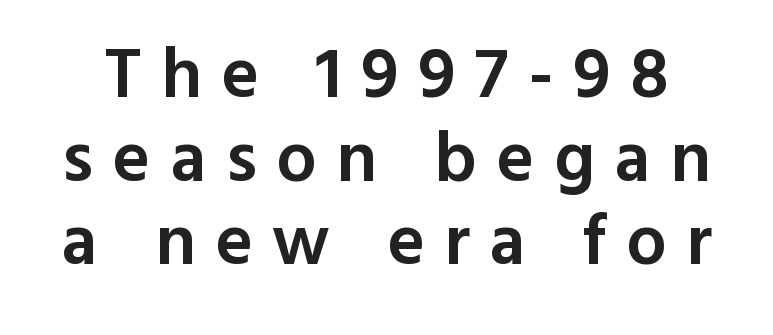
{"serif": "no", "italic": "no", "bold": "semi", "weight": "semibold", "width": "normal", "x_height": "medium", "monospaced": "no", "underline": "no", "line_spacing_ratio": 1.16, "letter_spacing": "wide", "letter_spacing_em": 0.27, "glyph_px": 72}
